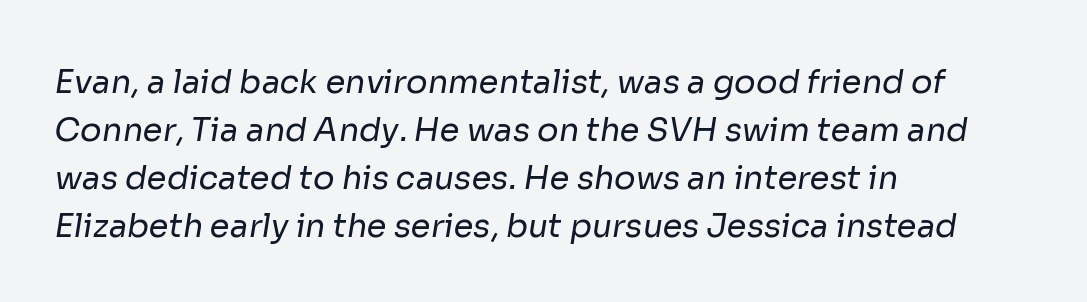
{"serif": "no", "bold": "no", "weight": "regular", "width": "normal", "stroke_contrast": "low", "x_height": "medium", "monospaced": "no", "underline": "no", "align": "left", "line_spacing": "normal", "line_spacing_ratio": 1.5, "letter_spacing": "normal", "letter_spacing_em": 0.0, "glyph_px": 32}
